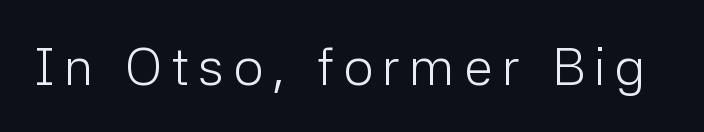
The image shows 53 px light sans-serif type, upright; set not underlined; low stroke contrast and a medium x-height.
